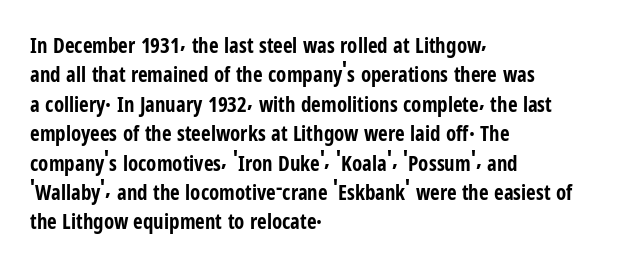
Q: Is the text bold? A: Yes.
Q: Is the text italic (slanted)? A: No, it is upright.
Q: Is the text underlined? A: No.
Q: How is the paragraph aligned? A: Left-aligned.
Q: Is the spacing between letters normal or unusually wide? A: Normal.
Q: Is the spacing between lines tight, normal or loose? A: Normal.
